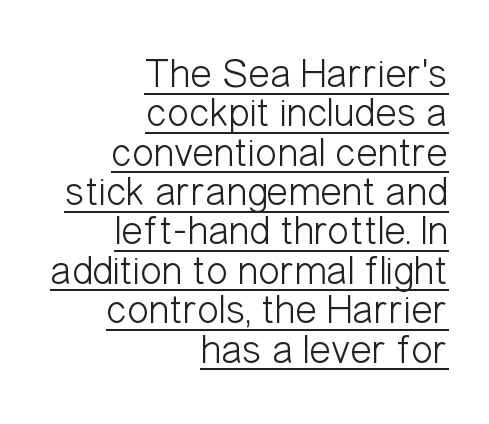
Words appear dense and cohesive because spacing is normal. Observe the absence of serifs on each vertical stroke in this sample. The specimen includes a rule beneath the text block's lines. Spacing verdict: proportional, widths tailored to each character.
